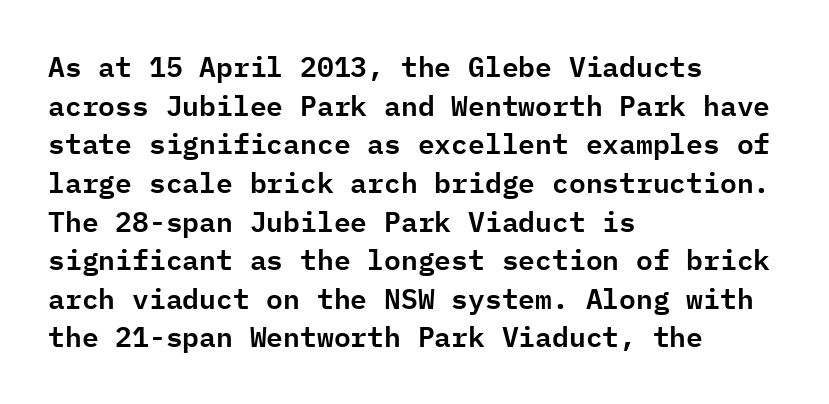
Q: Is the text italic (slanted)? A: No, it is upright.
Q: Is the typeface a serif or a sans-serif typeface? A: Sans-serif.
Q: Is the text underlined? A: No.
Q: How is the paragraph aligned? A: Left-aligned.
Q: Is the spacing between letters normal or unusually wide? A: Normal.
Q: Is the spacing between lines tight, normal or loose? A: Normal.
Q: Width (condensed, normal, or wide)? A: Normal.
Q: Stroke contrast? A: Low.
Q: x-height? A: Medium.
Q: Monospaced? A: Yes.
